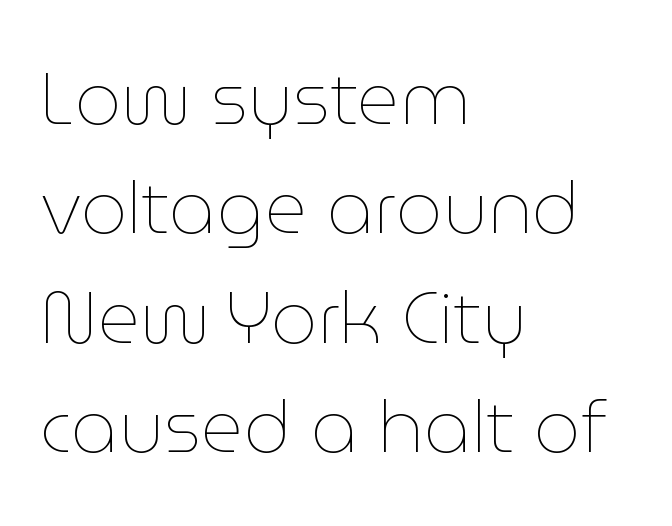
The image shows 73 px thin type, upright; set left-aligned, normal line spacing (1.5x), normal letter spacing, not underlined; low stroke contrast and a medium x-height.
